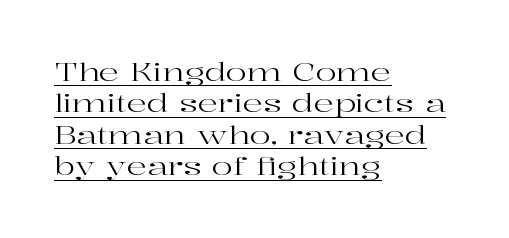
{"italic": "no", "bold": "no", "underline": "yes", "align": "left", "line_spacing": "normal", "line_spacing_ratio": 1.26, "letter_spacing": "normal", "letter_spacing_em": 0.0, "glyph_px": 25}
